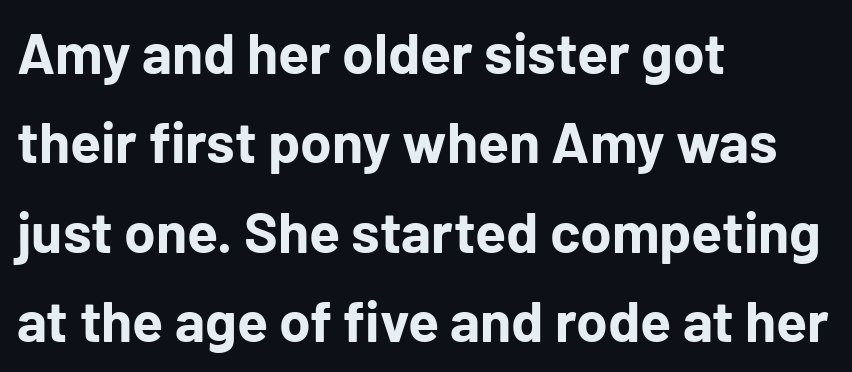
Q: Is the text bold? A: Yes.
Q: Is the text italic (slanted)? A: No, it is upright.
Q: Is the typeface a serif or a sans-serif typeface? A: Sans-serif.
Q: Is the text underlined? A: No.
Q: How is the paragraph aligned? A: Left-aligned.
Q: Is the spacing between letters normal or unusually wide? A: Normal.
Q: Is the spacing between lines tight, normal or loose? A: Normal.
Q: Width (condensed, normal, or wide)? A: Normal.
Q: Stroke contrast? A: Low.
Q: x-height? A: Medium.
Q: Monospaced? A: No.
